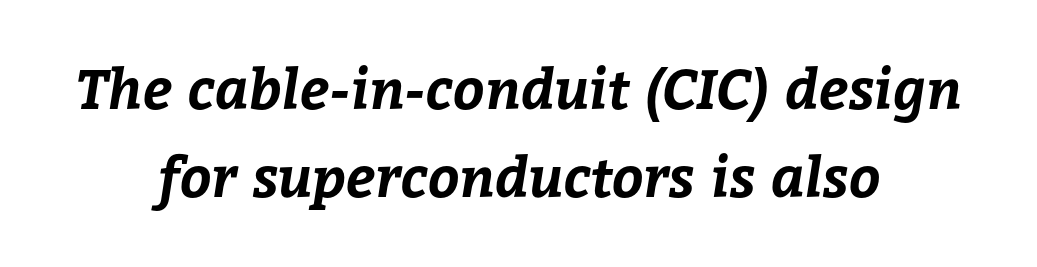
Q: Is the text bold? A: Yes.
Q: Is the text underlined? A: No.
Q: How is the paragraph aligned? A: Centered.
Q: Is the spacing between letters normal or unusually wide? A: Normal.
Q: Is the spacing between lines tight, normal or loose? A: Normal.
Q: Width (condensed, normal, or wide)? A: Normal.
Q: Stroke contrast? A: Low.
Q: x-height? A: Medium.
Q: Monospaced? A: No.
